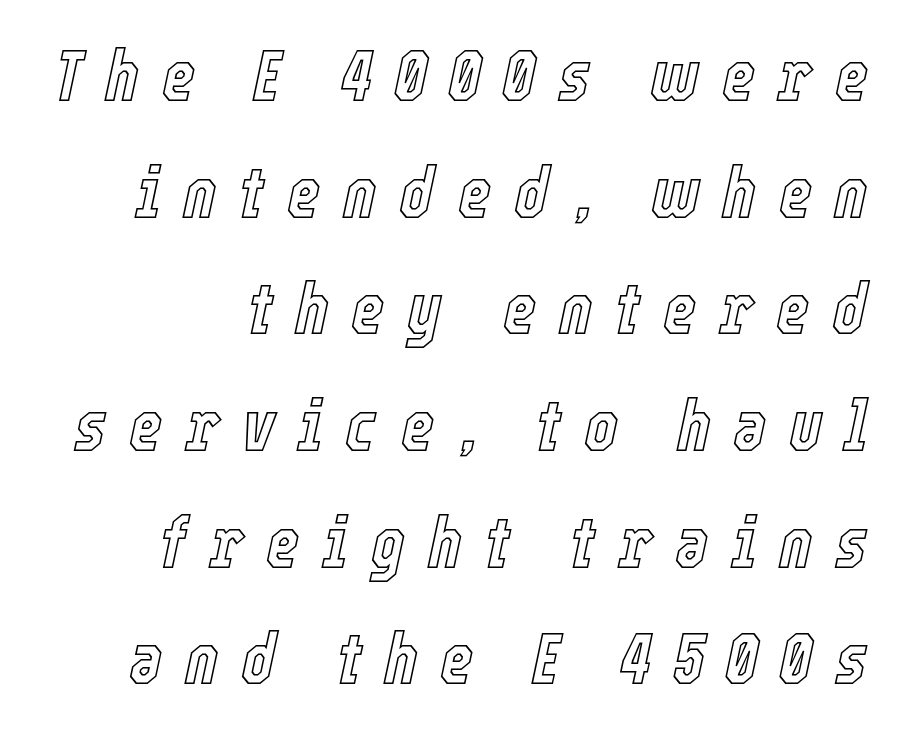
The axis of the letterforms is tilted away from vertical. Line spacing here is normal. Honestly, the letter spacing is so wide it's the main thing you notice. Is this a fixed-width face? No — the glyphs have proportional, varying widths. The string is rendered with underlining switched off.
